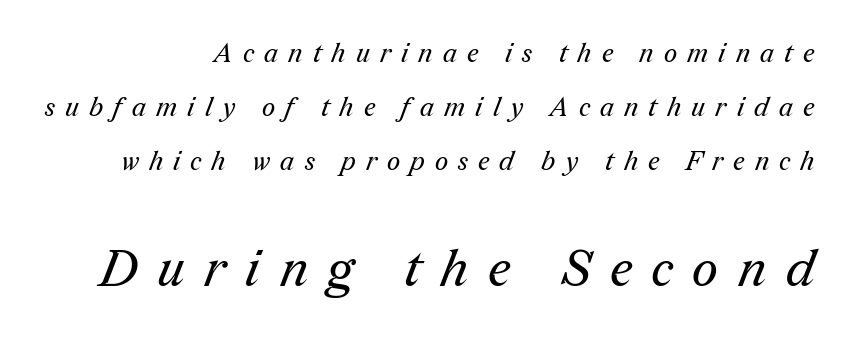
{"serif": "yes", "bold": "no", "weight": "regular", "width": "normal", "stroke_contrast": "medium", "x_height": "medium", "monospaced": "no", "underline": "no", "line_spacing": "loose", "line_spacing_ratio": 2.07, "letter_spacing": "wide", "letter_spacing_em": 0.39, "larger_block": "second", "size_ratio": 1.96, "glyph_px": 51}
